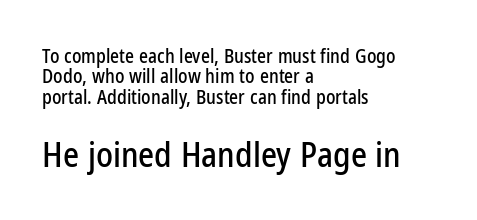
The image shows 34 px condensed sans-serif type, upright; set left-aligned, tight line spacing (1.07x), normal letter spacing, not underlined; the second (bottom) block is 1.79x larger; low stroke contrast and a medium x-height.
